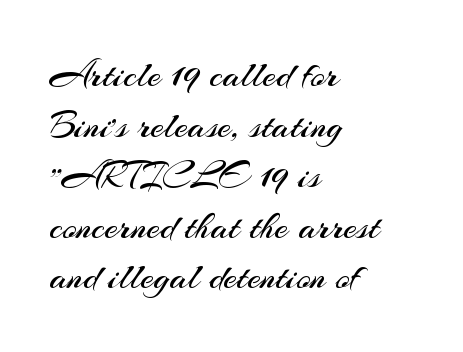
The image shows 38 px regular-weight sans-serif type; set left-aligned, normal line spacing (1.33x), normal letter spacing, not underlined; medium stroke contrast and a small x-height.
